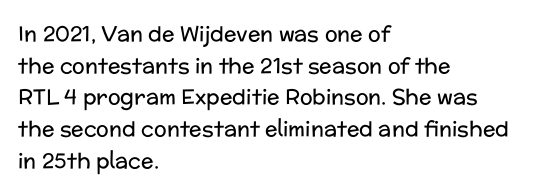
Style check: upright. Leftover space on each line is placed entirely after the last word. The rows are spaced the way most documents space them. The font is comparable to plain body text, perhaps lighter. Honestly, there is no underline to notice here at all. Nobody touched the tracking dial on this one.
